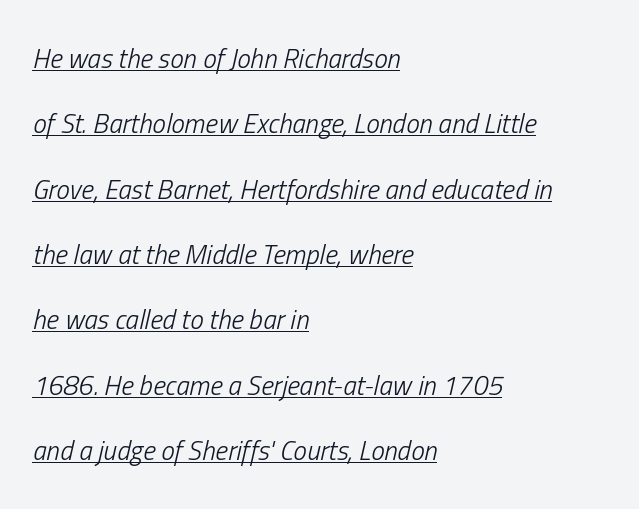
The image shows 27 px text type, italic (leaning right); set left-aligned, loose line spacing (2.42x), normal letter spacing, underlined.
